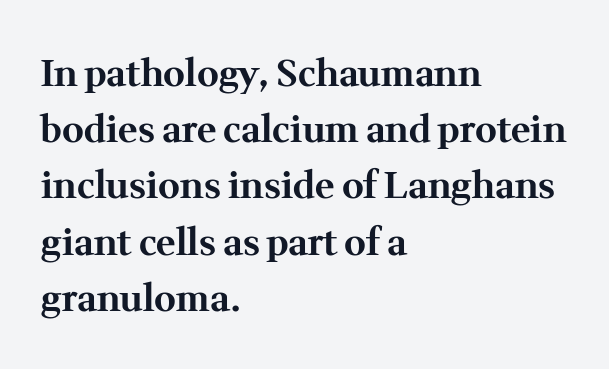
Q: Is the text bold? A: Yes.
Q: Is the text italic (slanted)? A: No, it is upright.
Q: Is the typeface a serif or a sans-serif typeface? A: Serif.
Q: Is the text underlined? A: No.
Q: How is the paragraph aligned? A: Left-aligned.
Q: Is the spacing between letters normal or unusually wide? A: Normal.
Q: Is the spacing between lines tight, normal or loose? A: Normal.
Q: Width (condensed, normal, or wide)? A: Normal.
Q: Stroke contrast? A: Medium.
Q: x-height? A: Medium.
Q: Monospaced? A: No.
